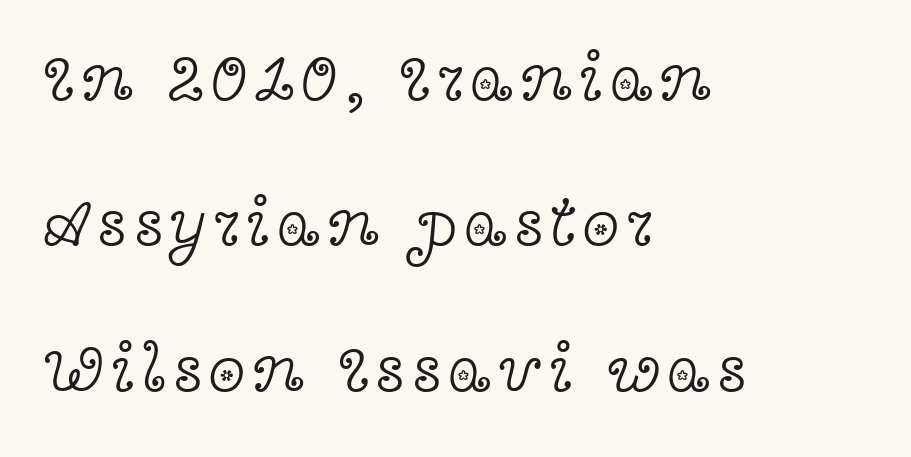
Q: Is the text bold? A: No.
Q: Is the text italic (slanted)? A: Yes.
Q: Is the typeface a serif or a sans-serif typeface? A: Serif.
Q: Is the text underlined? A: No.
Q: How is the paragraph aligned? A: Left-aligned.
Q: Is the spacing between lines tight, normal or loose? A: Loose.
Q: Width (condensed, normal, or wide)? A: Wide.
Q: x-height? A: Medium.
Q: Monospaced? A: No.
